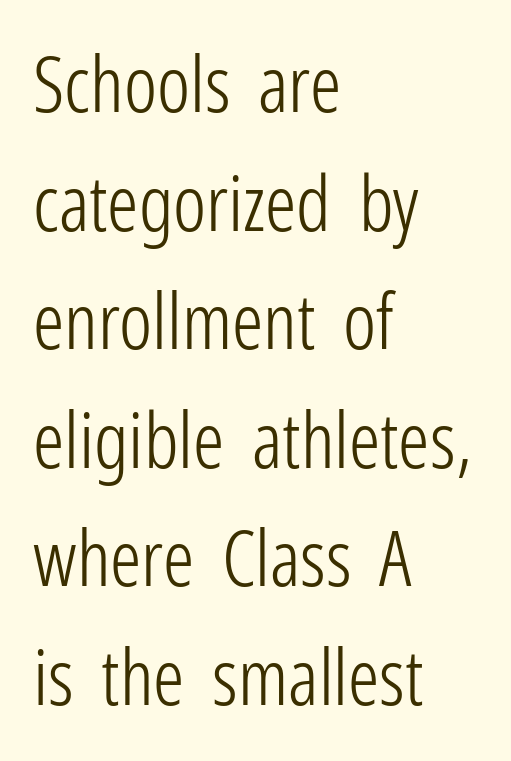
{"serif": "no", "italic": "no", "bold": "no", "weight": "light", "width": "condensed", "stroke_contrast": "low", "x_height": "medium", "monospaced": "no", "underline": "no", "align": "left", "line_spacing": "normal", "line_spacing_ratio": 1.52, "letter_spacing": "normal", "letter_spacing_em": 0.0, "glyph_px": 78}
